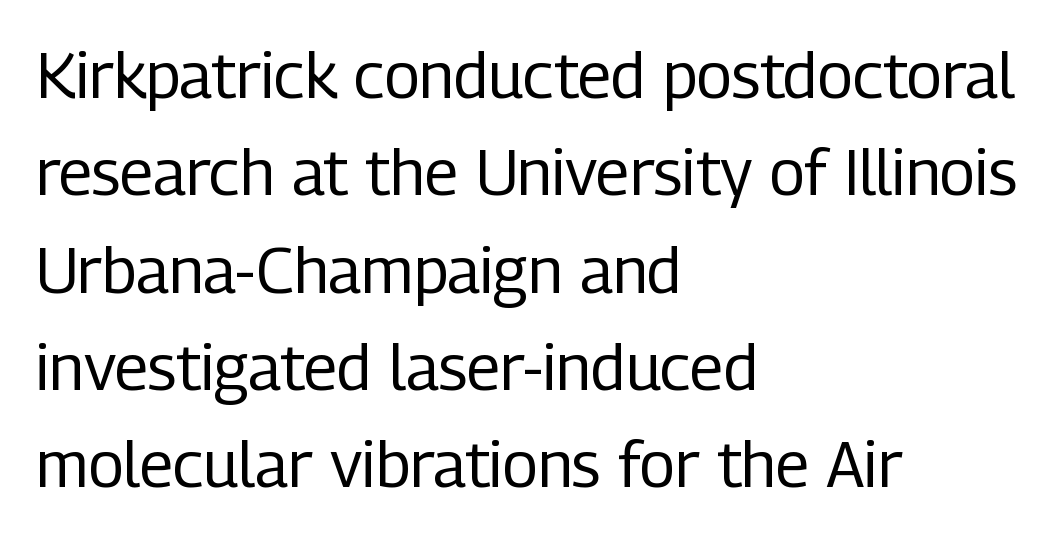
{"serif": "no", "italic": "no", "bold": "no", "weight": "regular", "width": "condensed", "stroke_contrast": "low", "x_height": "medium", "monospaced": "no", "underline": "no", "align": "left", "line_spacing": "normal", "line_spacing_ratio": 1.52, "letter_spacing": "normal", "letter_spacing_em": 0.0, "glyph_px": 64}
